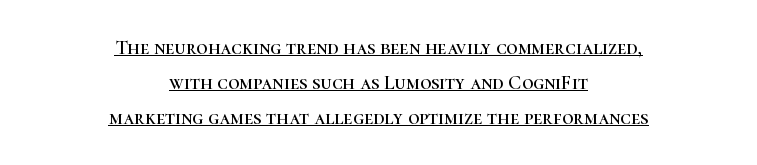
{"italic": "no", "underline": "yes", "align": "center", "line_spacing_ratio": 1.74, "letter_spacing": "normal", "letter_spacing_em": 0.0, "glyph_px": 20}
